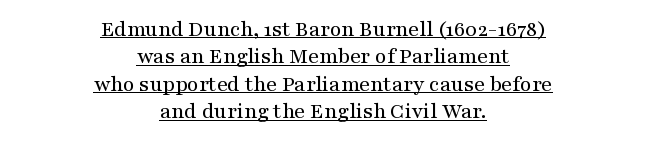
Q: Is the text italic (slanted)? A: No, it is upright.
Q: Is the text underlined? A: Yes.
Q: How is the paragraph aligned? A: Centered.
Q: Is the spacing between letters normal or unusually wide? A: Normal.
Q: Is the spacing between lines tight, normal or loose? A: Normal.
